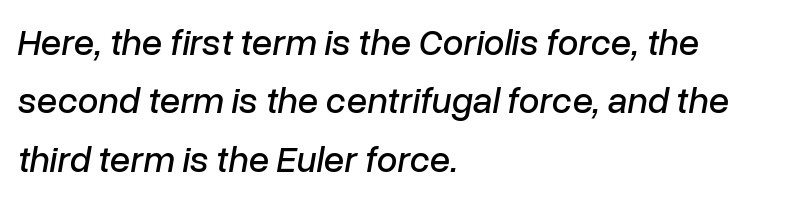
Q: Is the text italic (slanted)? A: Yes, it leans right by about 10 degrees.
Q: Is the text underlined? A: No.
Q: How is the paragraph aligned? A: Left-aligned.
Q: Is the spacing between letters normal or unusually wide? A: Normal.
Q: Is the spacing between lines tight, normal or loose? A: Normal.
Q: Width (condensed, normal, or wide)? A: Normal.
Q: Stroke contrast? A: Low.
Q: x-height? A: Medium.
Q: Monospaced? A: No.
